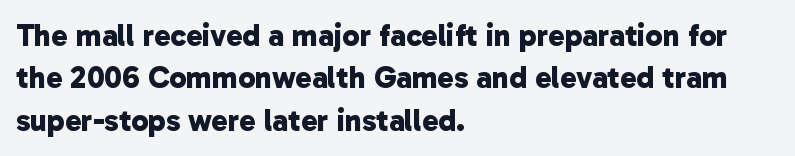
Q: Is the text bold? A: Yes.
Q: Is the typeface a serif or a sans-serif typeface? A: Sans-serif.
Q: Is the text underlined? A: No.
Q: How is the paragraph aligned? A: Left-aligned.
Q: Is the spacing between letters normal or unusually wide? A: Normal.
Q: Is the spacing between lines tight, normal or loose? A: Normal.
Q: Width (condensed, normal, or wide)? A: Normal.
Q: Stroke contrast? A: Low.
Q: x-height? A: Medium.
Q: Monospaced? A: No.
